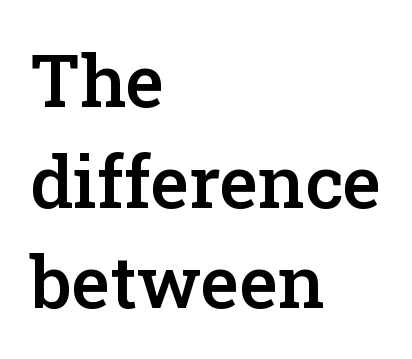
{"serif": "yes", "italic": "no", "bold": "semi", "weight": "semibold", "width": "normal", "stroke_contrast": "low", "x_height": "medium", "monospaced": "no", "underline": "no", "align": "left", "line_spacing": "normal", "line_spacing_ratio": 1.38, "letter_spacing": "normal", "letter_spacing_em": 0.0, "glyph_px": 73}
